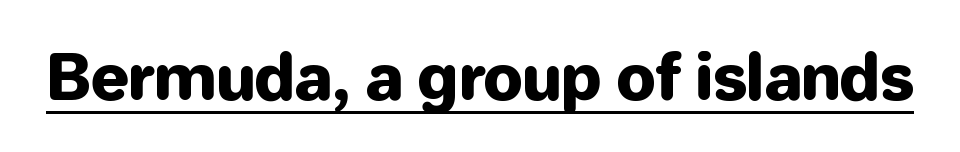
Q: Is the text italic (slanted)? A: No, it is upright.
Q: Is the typeface a serif or a sans-serif typeface? A: Sans-serif.
Q: Is the text underlined? A: Yes.
Q: Is the spacing between letters normal or unusually wide? A: Normal.
Q: Width (condensed, normal, or wide)? A: Normal.
Q: Stroke contrast? A: Low.
Q: x-height? A: Medium.
Q: Monospaced? A: No.
